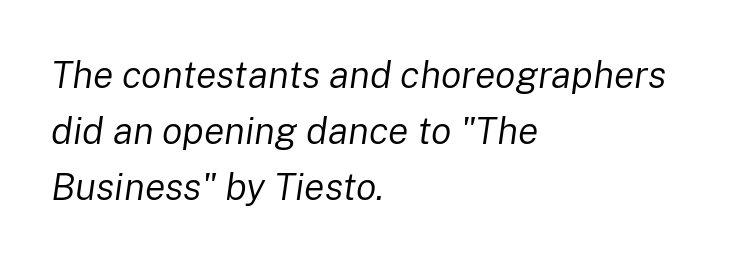
{"italic": "yes", "lean": "right", "slant_degrees": 8, "bold": "no", "weight": "regular", "width": "normal", "stroke_contrast": "low", "x_height": "medium", "monospaced": "no", "underline": "no", "align": "left", "line_spacing": "normal", "line_spacing_ratio": 1.47, "letter_spacing": "normal", "letter_spacing_em": 0.0, "glyph_px": 38}
